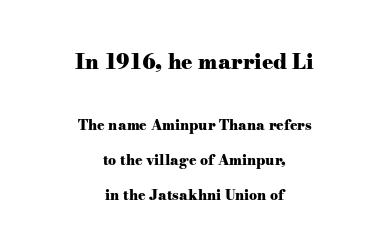
Q: Is the text bold? A: Yes.
Q: Is the text italic (slanted)? A: No, it is upright.
Q: Is the text underlined? A: No.
Q: How is the paragraph aligned? A: Centered.
Q: Is the spacing between letters normal or unusually wide? A: Normal.
Q: Is the spacing between lines tight, normal or loose? A: Loose.
Q: Which block of text is set in a larger size, the first (top) or the second (bottom)? A: The first (top) one.
